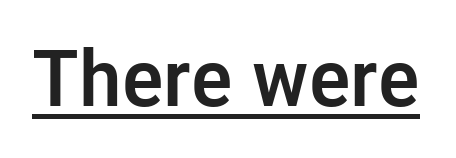
Q: Is the text bold? A: Yes.
Q: Is the text italic (slanted)? A: No, it is upright.
Q: Is the typeface a serif or a sans-serif typeface? A: Sans-serif.
Q: Is the text underlined? A: Yes.
Q: Is the spacing between letters normal or unusually wide? A: Normal.
Q: Width (condensed, normal, or wide)? A: Normal.
Q: Stroke contrast? A: Low.
Q: x-height? A: Medium.
Q: Monospaced? A: No.
